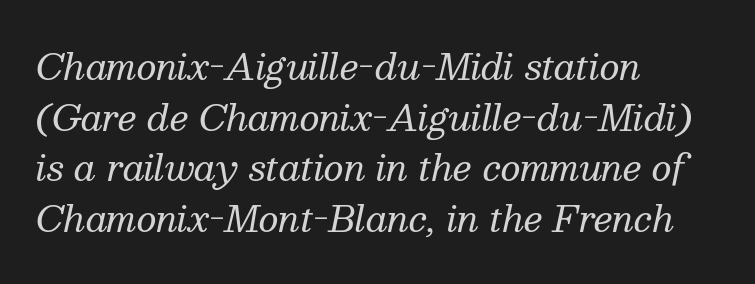
This is oblique type, the kind used for emphasis or titles. Alignment: flush left. Little horizontal feet cap the strokes, marking this as serif type. Letter spacing: default. Vertically, the passage feels balanced, rows spaced as you'd expect. Spacing verdict: proportional, widths tailored to each character.
